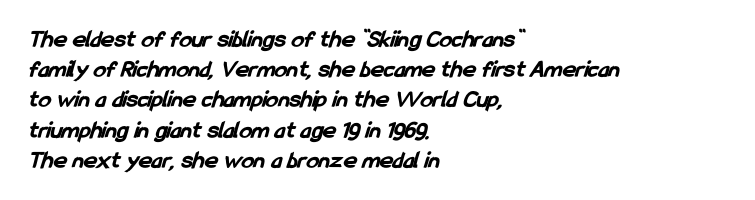
The image shows 25 px bold type; set left-aligned, line spacing 1.21x, normal letter spacing, not underlined.
